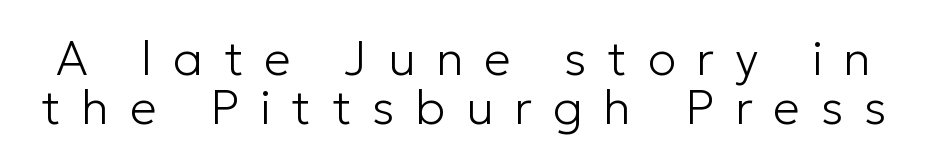
Q: Is the text bold? A: No.
Q: Is the text italic (slanted)? A: No, it is upright.
Q: Is the typeface a serif or a sans-serif typeface? A: Sans-serif.
Q: Is the text underlined? A: No.
Q: Is the spacing between letters normal or unusually wide? A: Unusually wide.
Q: Is the spacing between lines tight, normal or loose? A: Tight.
Q: Width (condensed, normal, or wide)? A: Normal.
Q: Stroke contrast? A: Low.
Q: x-height? A: Medium.
Q: Monospaced? A: No.
